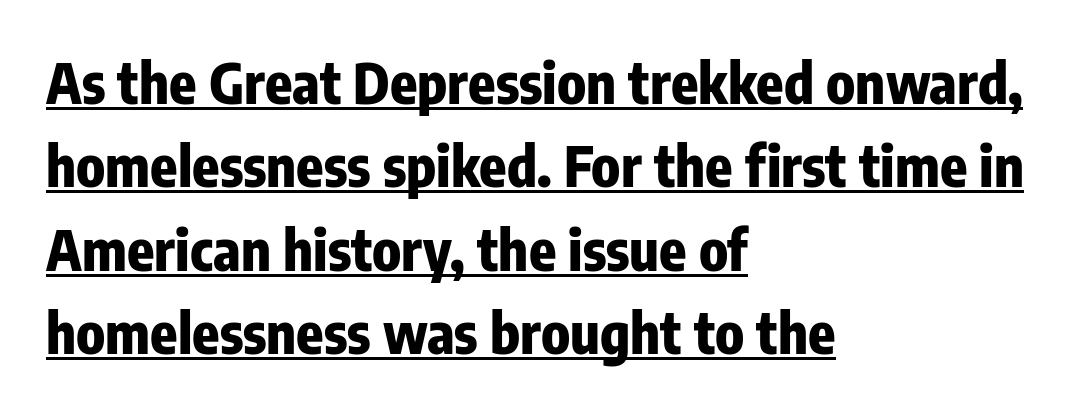
{"serif": "no", "italic": "no", "bold": "yes", "weight": "heavy", "width": "condensed", "stroke_contrast": "low", "x_height": "medium", "monospaced": "no", "underline": "yes", "align": "left", "line_spacing": "normal", "line_spacing_ratio": 1.49, "letter_spacing": "normal", "letter_spacing_em": 0.0, "glyph_px": 56}
